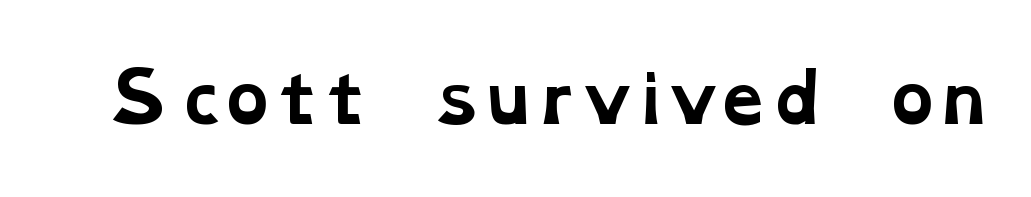
The image shows 66 px bold, wide serif type; set normal letter spacing, not underlined; low stroke contrast and a medium x-height.
